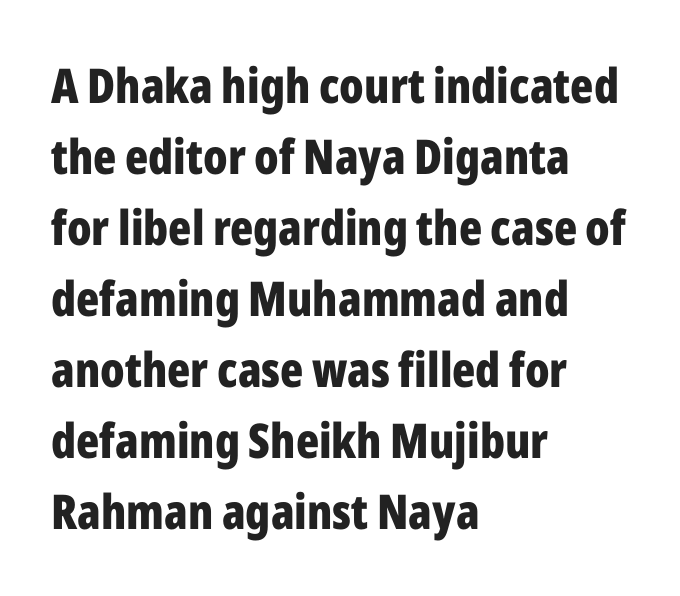
The image shows 48 px bold, condensed sans-serif type, upright; set left-aligned, normal line spacing (1.48x), normal letter spacing, not underlined; low stroke contrast and a medium x-height.
